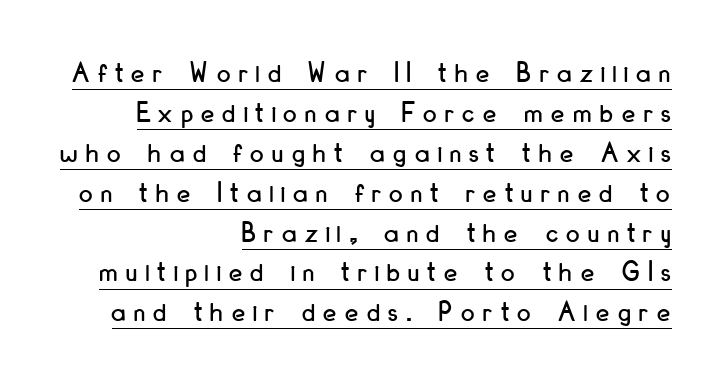
{"serif": "no", "italic": "no", "width": "condensed", "stroke_contrast": "low", "x_height": "small", "monospaced": "no", "underline": "yes", "align": "right", "line_spacing": "normal", "line_spacing_ratio": 1.33, "letter_spacing": "wide", "letter_spacing_em": 0.28, "glyph_px": 30}
